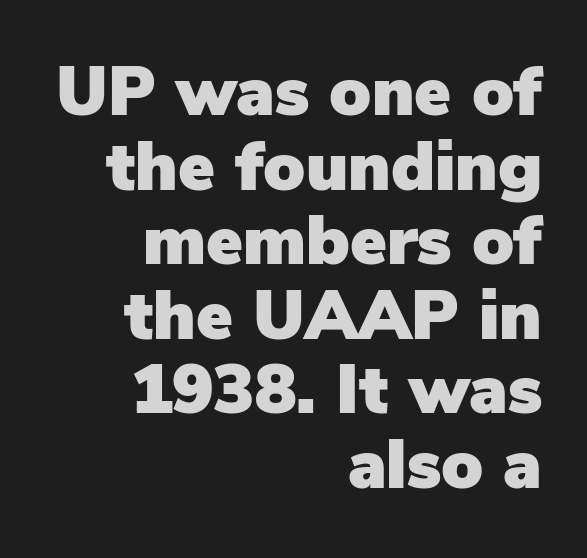
The image shows 69 px sans-serif type, upright; set right-aligned, tight line spacing (1.08x), normal letter spacing, not underlined; low stroke contrast and a medium x-height.
